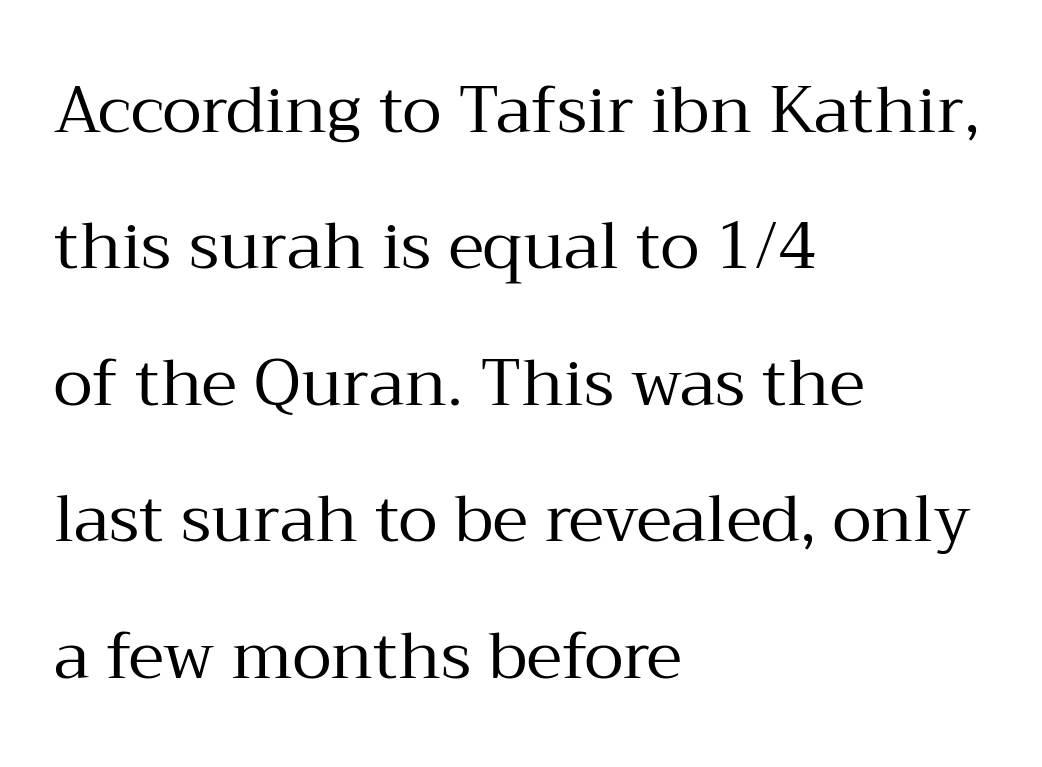
The image shows 65 px regular-weight serif type, upright; set left-aligned, loose line spacing (2.1x), normal letter spacing, not underlined; medium stroke contrast and a medium x-height.
